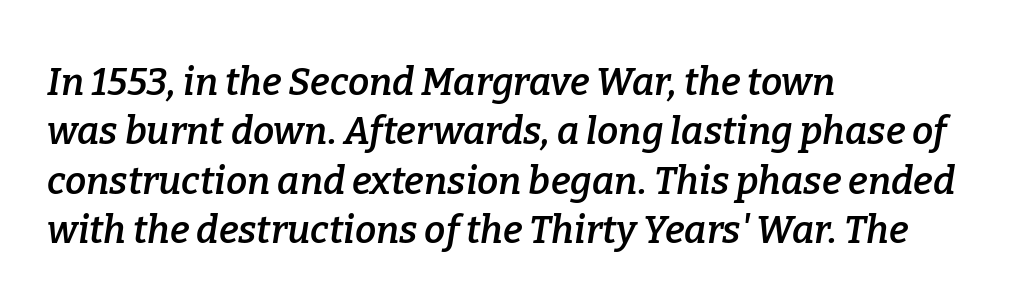
The image shows 38 px semibold serif type, italic (leaning right); set left-aligned, normal line spacing (1.3x), normal letter spacing, not underlined; low stroke contrast and a medium x-height.
